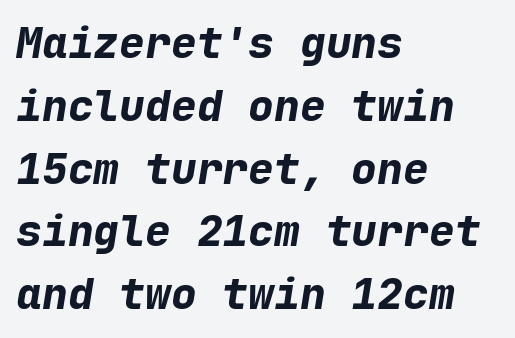
Interline gaps are of average width in this sample. You can tell it's italic because the verticals aren't actually vertical. Reading down the block, your eye returns to a fixed left position each line. Decoration check: the copy has no underline. Spacing verdict: monospaced, one width for all characters. The letterforms sit shoulder to shoulder at normal distance.
